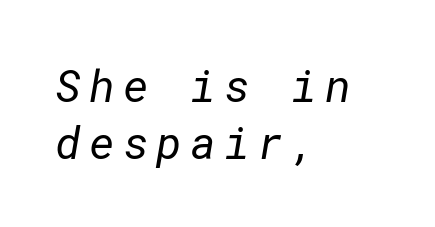
Notice how descenders clear the ascenders below comfortably — that's standard leading. Unlike a traditional serif, this face leaves its strokes unadorned. The letterforms sit at book weight or below. Just letters on the line, the space beneath them empty. Left-aligned paragraph, ragged on the right.
